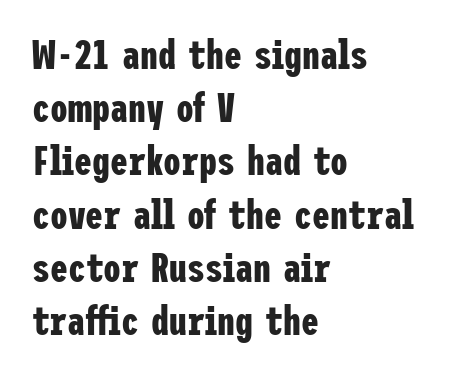
If you measured baseline to baseline, you'd find a middling distance. Type style note: lacks serifs. The characters look thick and weighty, a clear bold. Ordinary non-slanted type is in use.
